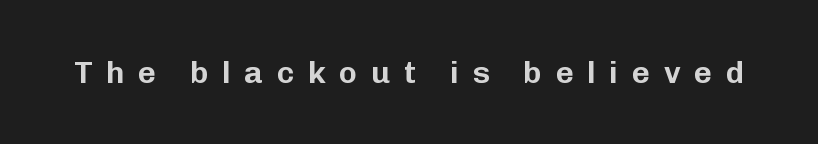
Q: Is the text italic (slanted)? A: No, it is upright.
Q: Is the typeface a serif or a sans-serif typeface? A: Sans-serif.
Q: Is the text underlined? A: No.
Q: Is the spacing between letters normal or unusually wide? A: Unusually wide.
Q: Width (condensed, normal, or wide)? A: Normal.
Q: Stroke contrast? A: Low.
Q: x-height? A: Medium.
Q: Monospaced? A: No.
